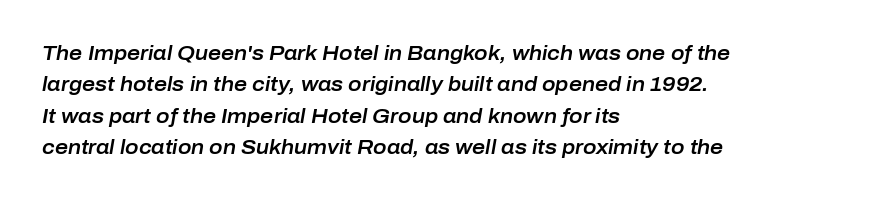
{"italic": "yes", "lean": "right", "slant_degrees": 10, "underline": "no", "align": "left", "line_spacing": "normal", "line_spacing_ratio": 1.57, "letter_spacing": "normal", "letter_spacing_em": 0.0, "glyph_px": 20}
